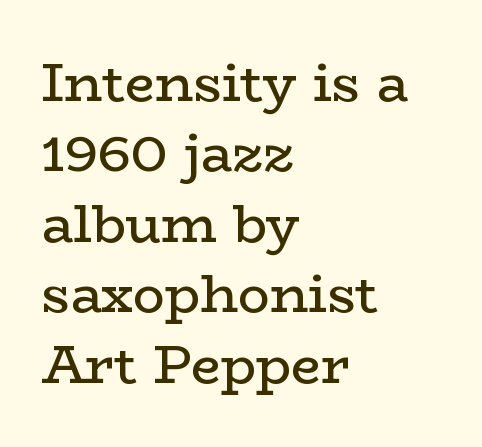
{"serif": "yes", "italic": "no", "bold": "no", "weight": "regular", "width": "wide", "stroke_contrast": "low", "x_height": "medium", "monospaced": "no", "underline": "no", "align": "left", "line_spacing": "normal", "line_spacing_ratio": 1.33, "letter_spacing": "normal", "letter_spacing_em": 0.0, "glyph_px": 53}
